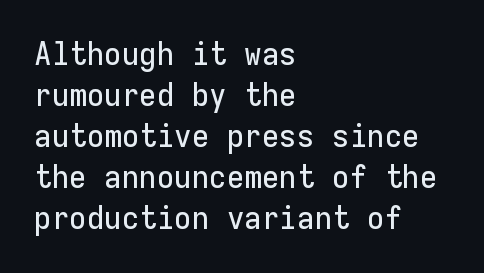
Honestly, there is no underline to notice here at all. The letters march in equal steps, a hallmark of fixed-pitch type. Are there feet on the stems? There aren't — it's a sans. A typesetter would call this leading conventional body-copy spacing. The rendering anchors every line to the left-hand side.
